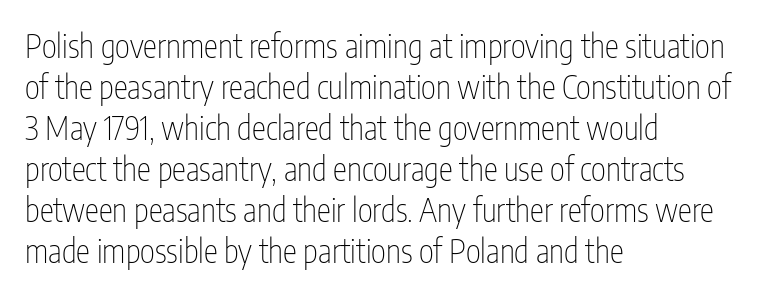
Q: Is the text bold? A: No.
Q: Is the text italic (slanted)? A: No, it is upright.
Q: Is the typeface a serif or a sans-serif typeface? A: Sans-serif.
Q: Is the text underlined? A: No.
Q: How is the paragraph aligned? A: Left-aligned.
Q: Is the spacing between letters normal or unusually wide? A: Normal.
Q: Is the spacing between lines tight, normal or loose? A: Normal.
Q: Width (condensed, normal, or wide)? A: Condensed.
Q: Stroke contrast? A: Low.
Q: x-height? A: Medium.
Q: Monospaced? A: No.
